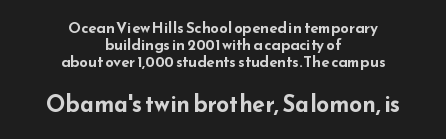
{"italic": "no", "bold": "yes", "underline": "no", "align": "center", "line_spacing": "tight", "line_spacing_ratio": 1.15, "letter_spacing": "normal", "letter_spacing_em": 0.0, "larger_block": "second", "size_ratio": 1.53, "glyph_px": 23}
